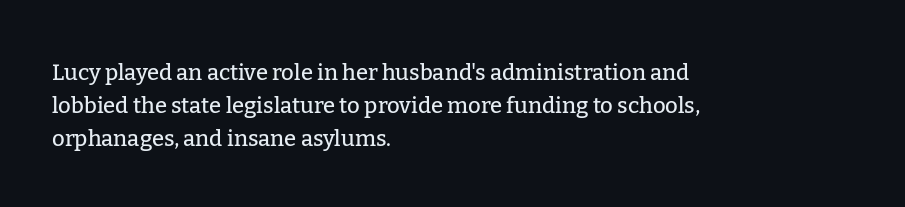
Q: Is the text italic (slanted)? A: No, it is upright.
Q: Is the text underlined? A: No.
Q: How is the paragraph aligned? A: Left-aligned.
Q: Is the spacing between letters normal or unusually wide? A: Normal.
Q: Is the spacing between lines tight, normal or loose? A: Normal.
